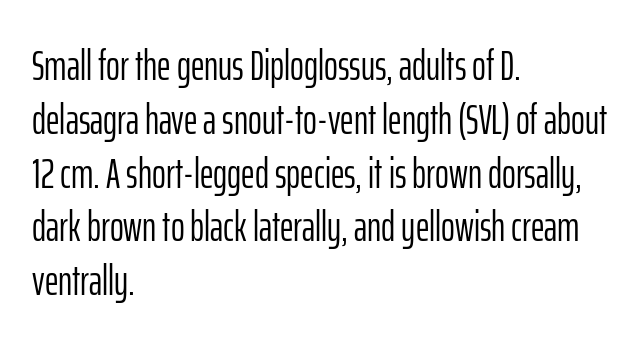
{"serif": "no", "italic": "no", "bold": "no", "weight": "light", "width": "condensed", "stroke_contrast": "low", "x_height": "medium", "monospaced": "no", "underline": "no", "align": "left", "line_spacing": "normal", "line_spacing_ratio": 1.28, "letter_spacing": "normal", "letter_spacing_em": 0.0, "glyph_px": 42}
